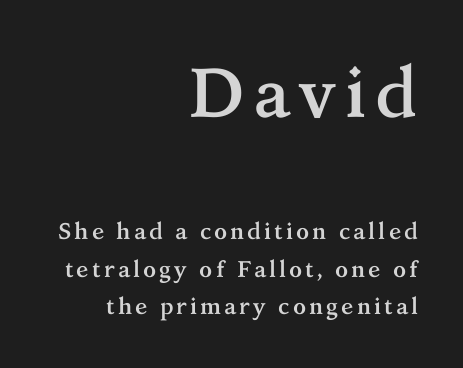
{"serif": "yes", "italic": "no", "bold": "yes", "weight": "semibold", "width": "normal", "stroke_contrast": "medium", "x_height": "medium", "monospaced": "no", "underline": "no", "align": "right", "line_spacing": "normal", "line_spacing_ratio": 1.63, "larger_block": "first", "size_ratio": 3.04, "glyph_px": 70}
